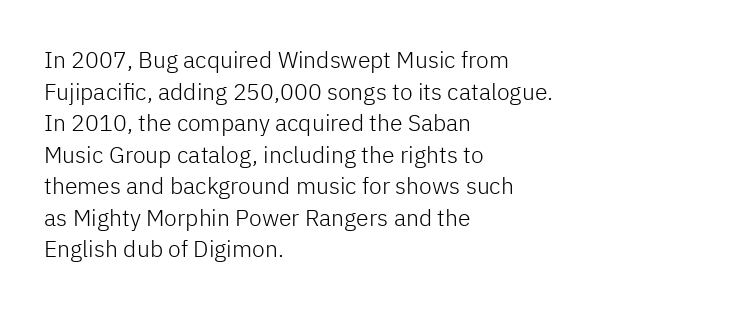
{"italic": "no", "bold": "no", "underline": "no", "align": "left", "line_spacing": "normal", "line_spacing_ratio": 1.37, "letter_spacing": "normal", "letter_spacing_em": 0.0, "glyph_px": 23}
